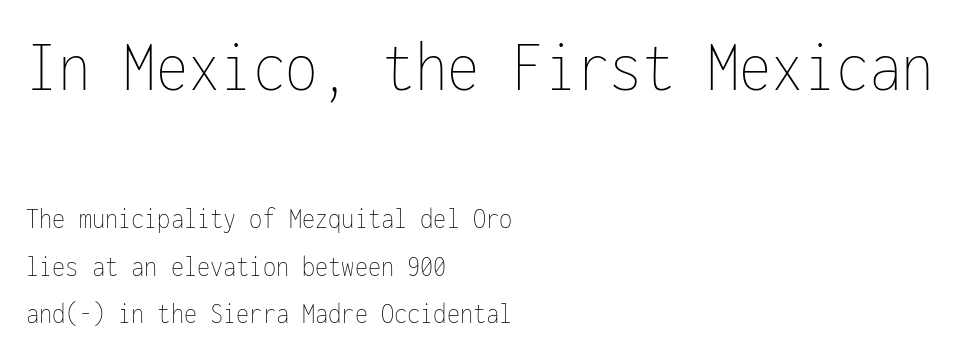
Inter-character spacing is left at the font's built-in metrics. Visually, the top section dominates because its glyphs are scaled up. Posture: vertical. Regarding leading, the lines here are spaced in the standard way.
